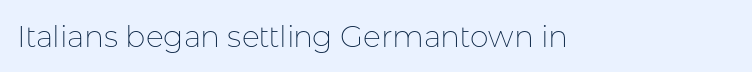
The image shows 30 px thin sans-serif type, upright; set normal letter spacing, not underlined; low stroke contrast and a medium x-height.
